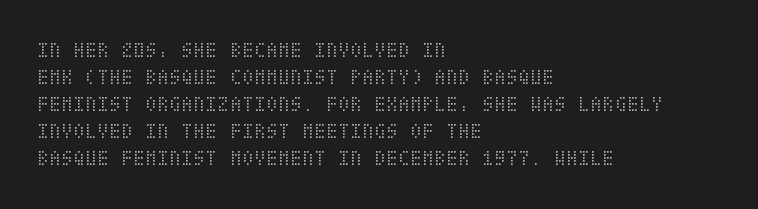
The image shows 22 px text type, upright; set left-aligned, line spacing 1.23x, normal letter spacing, not underlined.
